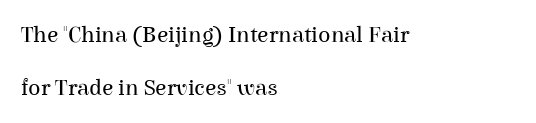
{"italic": "no", "bold": "no", "underline": "no", "align": "left", "line_spacing": "loose", "line_spacing_ratio": 2.29, "letter_spacing": "normal", "letter_spacing_em": 0.0, "glyph_px": 23}
